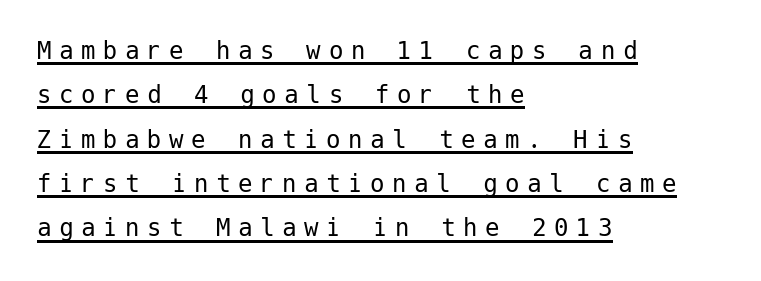
{"serif": "no", "italic": "no", "bold": "no", "weight": "regular", "width": "normal", "stroke_contrast": "low", "x_height": "medium", "underline": "yes", "align": "left", "line_spacing": "normal", "line_spacing_ratio": 1.53, "letter_spacing": "wide", "letter_spacing_em": 0.26, "glyph_px": 29}
